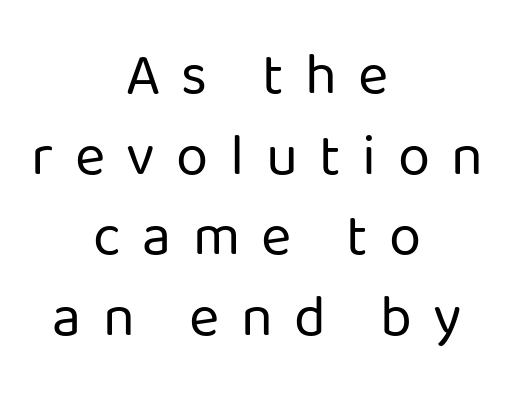
Q: Is the text bold? A: No.
Q: Is the text italic (slanted)? A: No, it is upright.
Q: Is the typeface a serif or a sans-serif typeface? A: Sans-serif.
Q: Is the text underlined? A: No.
Q: How is the paragraph aligned? A: Centered.
Q: Is the spacing between letters normal or unusually wide? A: Unusually wide.
Q: Is the spacing between lines tight, normal or loose? A: Normal.
Q: Width (condensed, normal, or wide)? A: Normal.
Q: Stroke contrast? A: Low.
Q: x-height? A: Medium.
Q: Monospaced? A: No.
